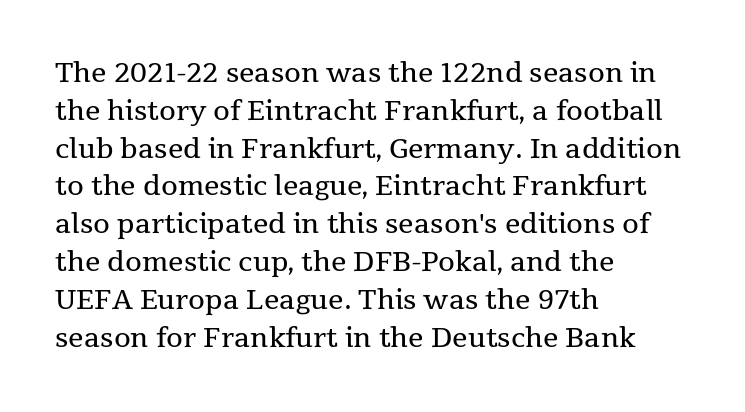
Short note: letters normally spaced. These lines are set flush left with a ragged right edge. The passage shown is not bold in any degree. Rows of type keep a routine distance in the vertical direction. This is the regular roman posture of the typeface.
